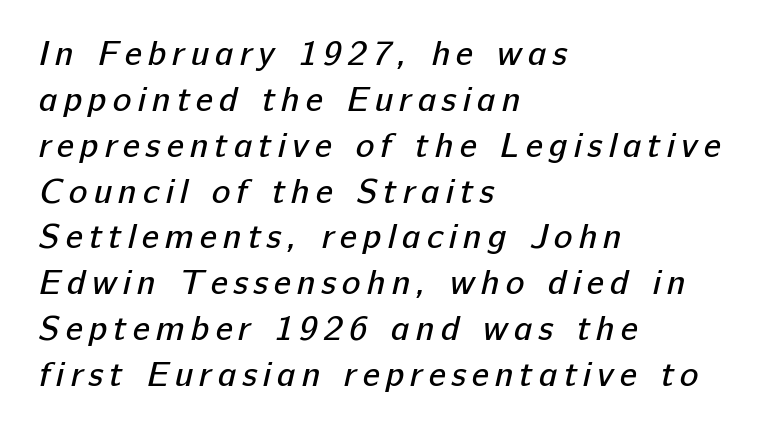
Layout note: lines flush left. The gap between lines stays unmarked. The letters look calm and open, with moderate or lighter stems. Typographically, this falls in the sans-serif category.
